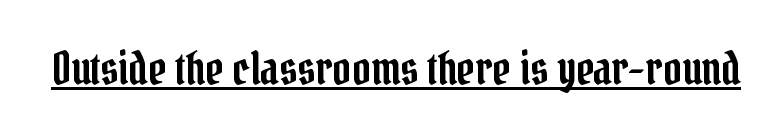
The image shows 45 px condensed serif type, upright; set normal letter spacing, underlined; low stroke contrast and a medium x-height.
